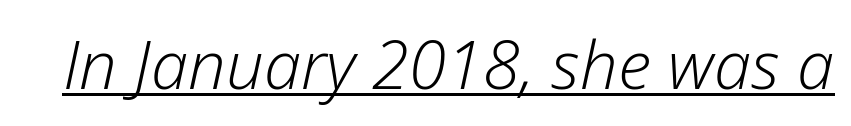
{"italic": "yes", "lean": "right", "slant_degrees": 12, "bold": "no", "weight": "light", "width": "normal", "stroke_contrast": "low", "x_height": "medium", "monospaced": "no", "underline": "yes", "letter_spacing": "normal", "letter_spacing_em": 0.0, "glyph_px": 67}
